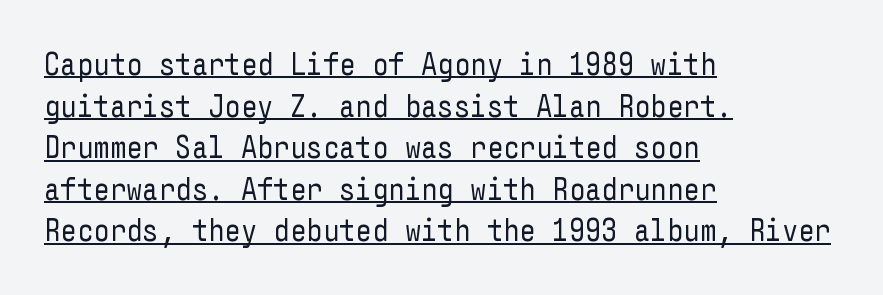
The image shows 32 px regular-weight, condensed sans-serif type, upright; set left-aligned, normal line spacing (1.3x), normal letter spacing, underlined; low stroke contrast and a medium x-height.
